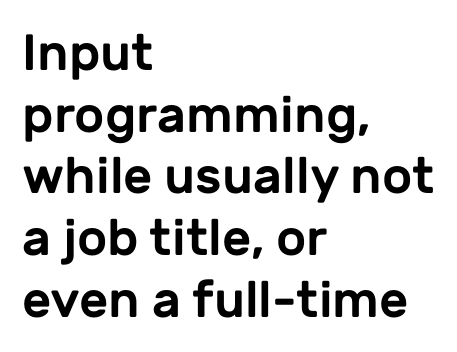
Q: Is the text italic (slanted)? A: No, it is upright.
Q: Is the typeface a serif or a sans-serif typeface? A: Sans-serif.
Q: Is the text underlined? A: No.
Q: How is the paragraph aligned? A: Left-aligned.
Q: Is the spacing between letters normal or unusually wide? A: Normal.
Q: Width (condensed, normal, or wide)? A: Normal.
Q: Stroke contrast? A: Low.
Q: x-height? A: Medium.
Q: Monospaced? A: No.
